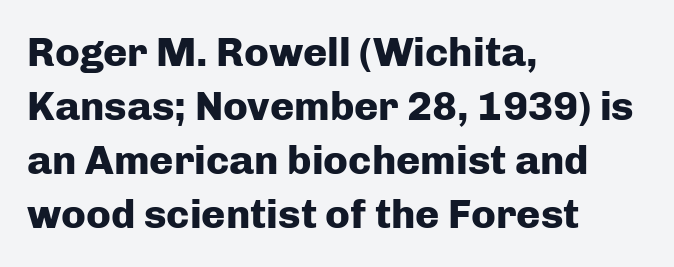
The image shows 41 px heavy sans-serif type, upright; set left-aligned, normal line spacing (1.32x), normal letter spacing, not underlined; low stroke contrast and a medium x-height.
